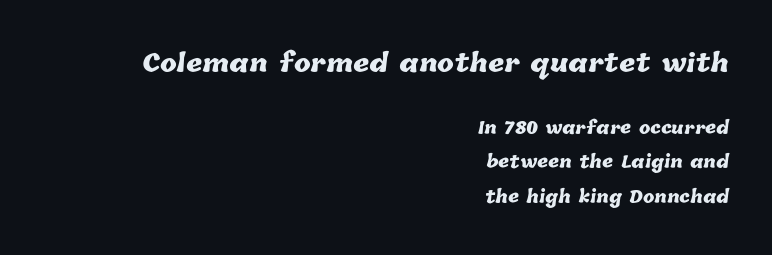
The image shows 25 px bold type; set right-aligned, loose line spacing (2.03x), normal letter spacing, not underlined; the first (top) block is 1.47x larger.
